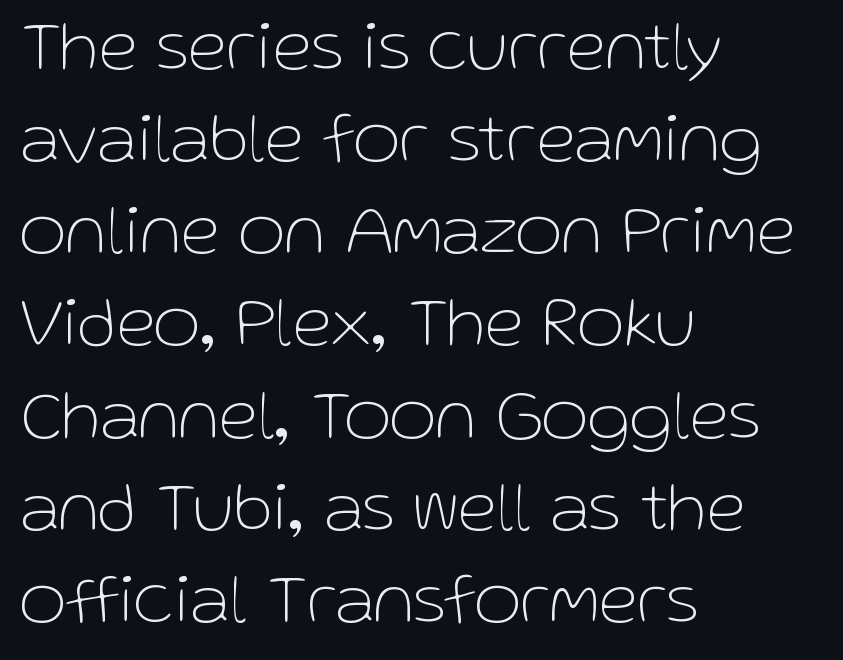
The image shows 72 px thin sans-serif type, upright; set left-aligned, normal line spacing (1.28x), normal letter spacing, not underlined; low stroke contrast and a medium x-height.
